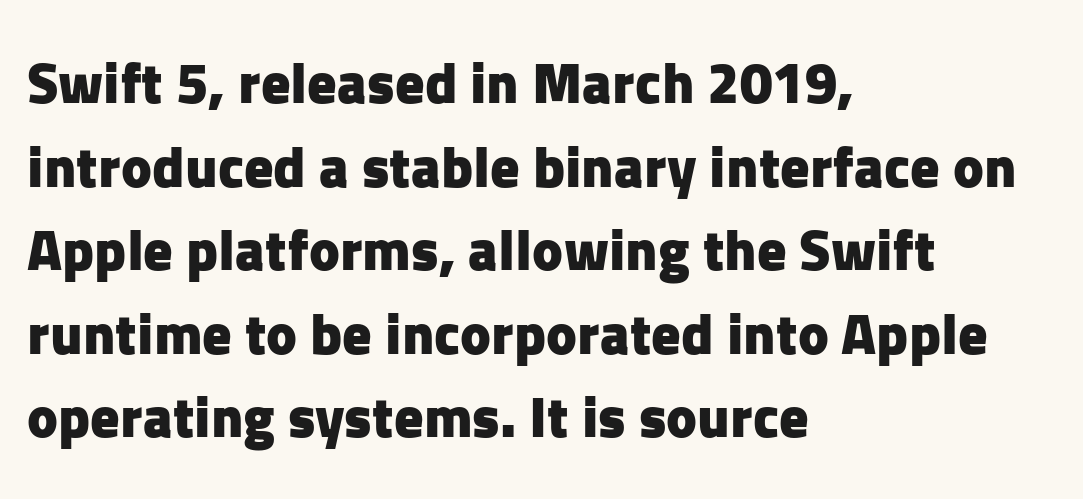
The image shows 58 px heavy sans-serif type, upright; set left-aligned, normal line spacing (1.44x), normal letter spacing, not underlined; low stroke contrast and a medium x-height.
